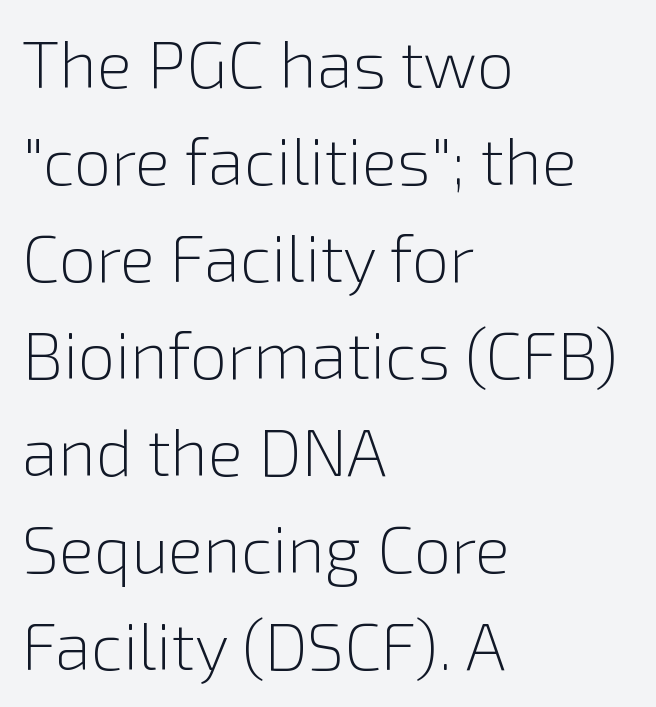
Vertical strokes here are truly vertical. The baseline area is clear. Compared with a centered layout, this one pins lines to the left instead. These lines keep a tight, regular rhythm from letter to letter. Is this a fixed-width face? No — the glyphs have proportional, varying widths.
